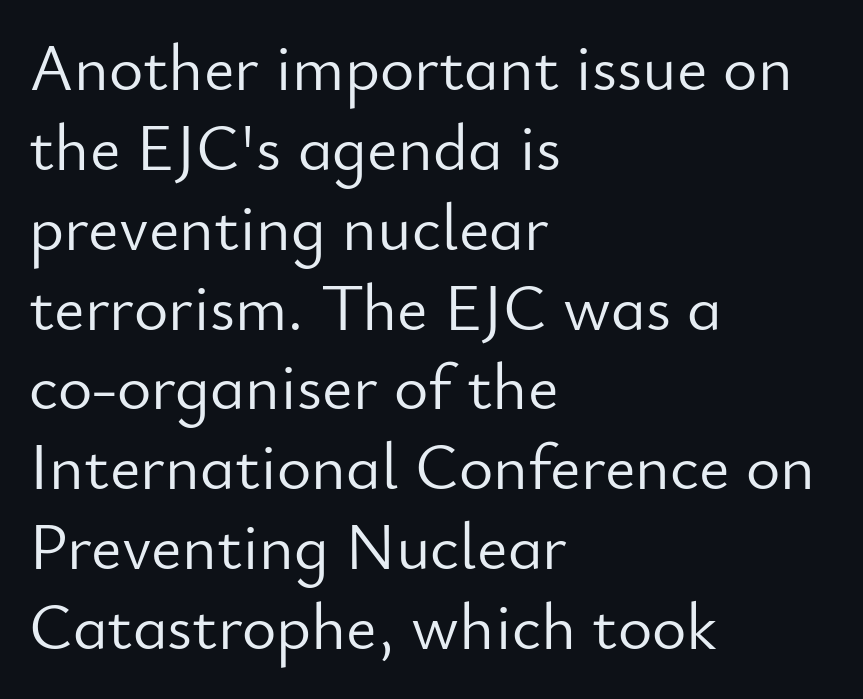
{"serif": "no", "italic": "no", "bold": "no", "weight": "light", "width": "normal", "stroke_contrast": "low", "x_height": "small", "monospaced": "no", "underline": "no", "align": "left", "line_spacing_ratio": 1.21, "letter_spacing": "normal", "letter_spacing_em": 0.0, "glyph_px": 66}
